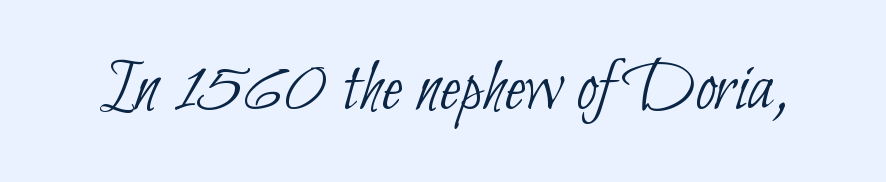
Q: Is the text bold? A: No.
Q: Is the typeface a serif or a sans-serif typeface? A: Sans-serif.
Q: Is the text underlined? A: No.
Q: Is the spacing between letters normal or unusually wide? A: Normal.
Q: Width (condensed, normal, or wide)? A: Condensed.
Q: Stroke contrast? A: Low.
Q: x-height? A: Small.
Q: Monospaced? A: No.
